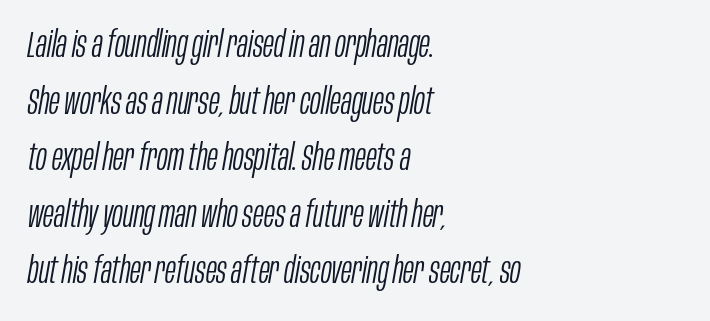
Layout note: lines flush left. These lines are rendered in a variable-pitch font. No letter is thick-stroked: the sample isn't bold. These lines sit exactly where default settings would place them. The passage shown is not underscored anywhere.
